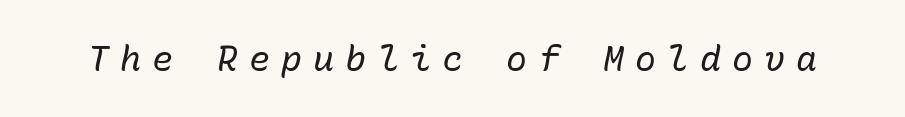
The image shows 35 px regular-weight type, italic (leaning right), monospaced; set unusually wide letter spacing (+0.32 em), not underlined; low stroke contrast and a medium x-height.
